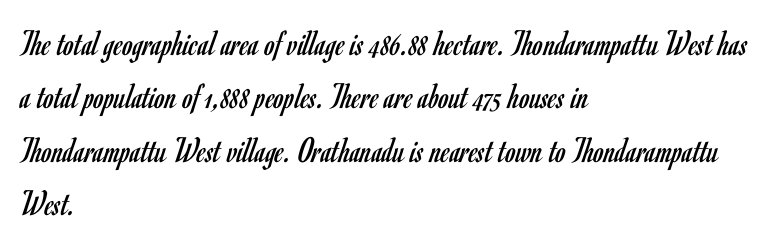
{"serif": "no", "bold": "no", "weight": "regular", "width": "condensed", "stroke_contrast": "low", "x_height": "small", "monospaced": "no", "underline": "no", "align": "left", "line_spacing": "normal", "line_spacing_ratio": 1.44, "letter_spacing": "normal", "letter_spacing_em": 0.0, "glyph_px": 37}
